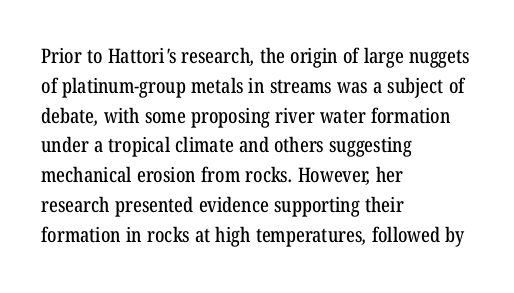
{"underline": "no", "align": "left", "line_spacing": "normal", "line_spacing_ratio": 1.49, "letter_spacing": "normal", "letter_spacing_em": 0.0, "glyph_px": 20}
